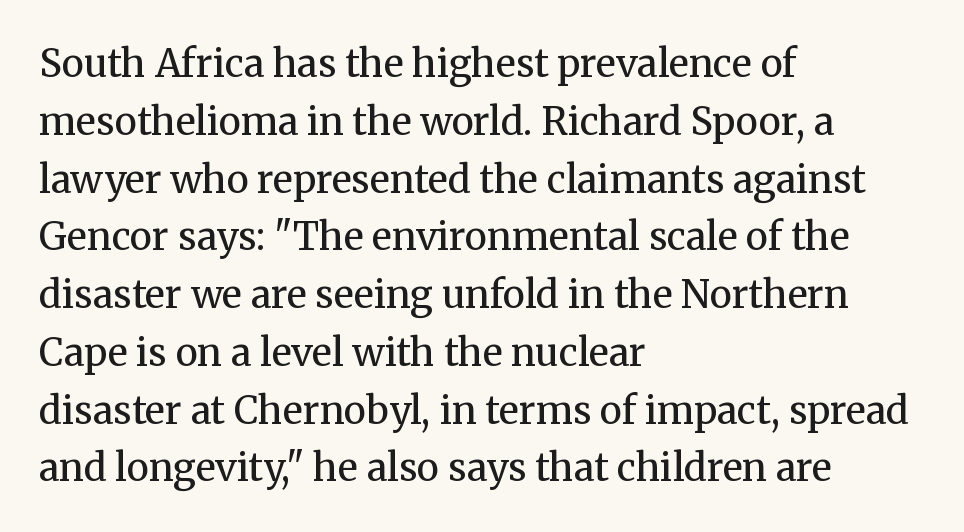
{"serif": "yes", "italic": "no", "bold": "no", "weight": "regular", "width": "normal", "stroke_contrast": "medium", "x_height": "medium", "monospaced": "no", "underline": "no", "align": "left", "line_spacing": "normal", "line_spacing_ratio": 1.52, "letter_spacing": "normal", "letter_spacing_em": 0.0, "glyph_px": 38}
